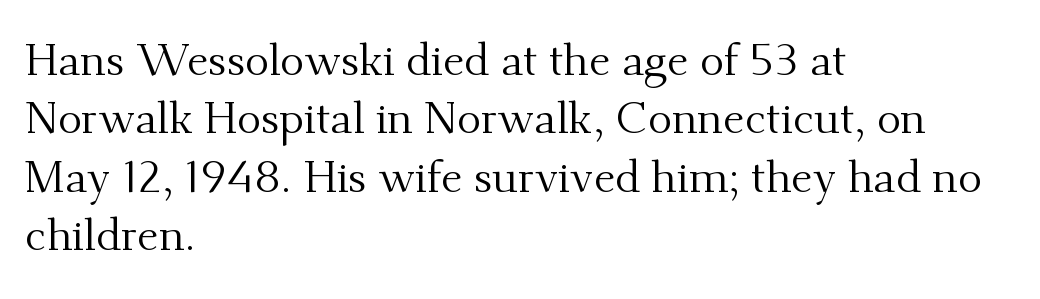
The image shows 45 px regular-weight serif type, upright; set left-aligned, normal line spacing (1.3x), normal letter spacing, not underlined; medium stroke contrast and a small x-height.
